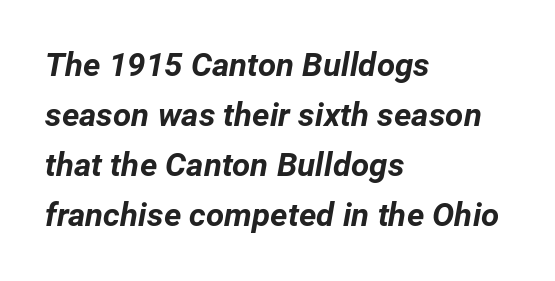
The image shows 33 px bold type, italic (leaning right); set left-aligned, normal line spacing (1.52x), normal letter spacing, not underlined; low stroke contrast and a medium x-height.
